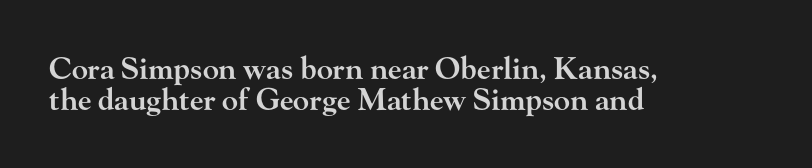
The rendering uses a small line-height, squeezing the rows. Upright lettering throughout. Quick note: underline off. A bit beefed up — I'd call it semibold rather than bold.
